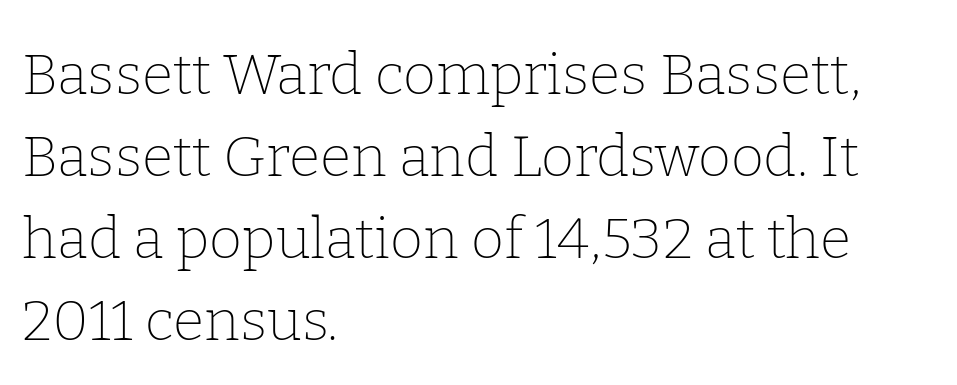
Think of a printed novel: that variable character pitch is what you see here. Evenly set lines give the paragraph a standard silhouette. Nothing unusual about the tracking: characters are spaced as the font intends. The space directly below the letters is spotless.
